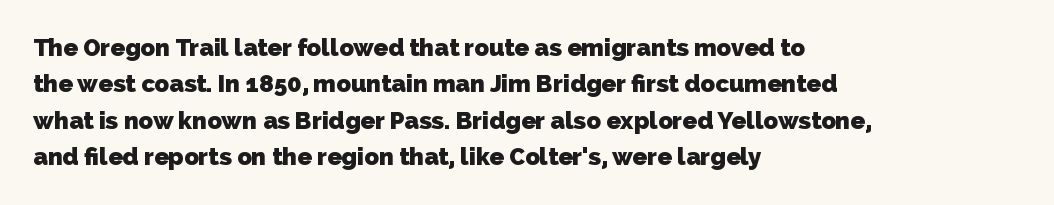
The image shows 24 px bold type; set left-aligned, normal line spacing (1.52x), normal letter spacing, not underlined.
